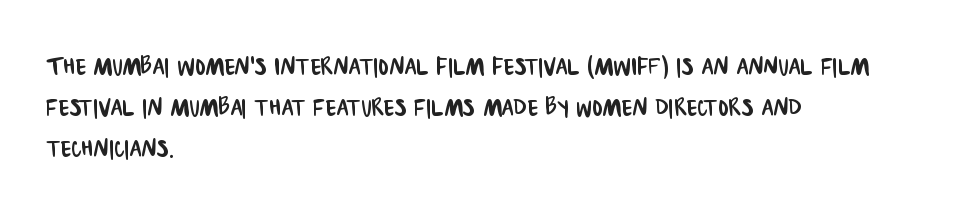
The line-height multiplier appears to be the usual default. The strip under each line holds only bare page. Caption: standard tracking, unaltered. Horizontally, the lines are justified to the leading edge only. Is this a fixed-width face? No — the glyphs have proportional, varying widths.
